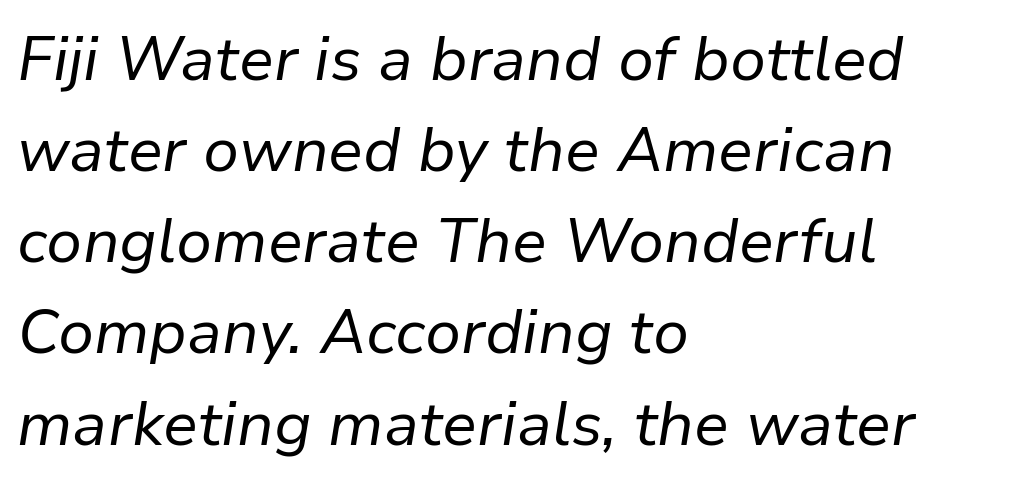
Q: Is the text bold? A: No.
Q: Is the text italic (slanted)? A: Yes, it leans right by about 9 degrees.
Q: Is the text underlined? A: No.
Q: How is the paragraph aligned? A: Left-aligned.
Q: Is the spacing between letters normal or unusually wide? A: Normal.
Q: Is the spacing between lines tight, normal or loose? A: Normal.
Q: Width (condensed, normal, or wide)? A: Normal.
Q: Stroke contrast? A: Low.
Q: x-height? A: Medium.
Q: Monospaced? A: No.
